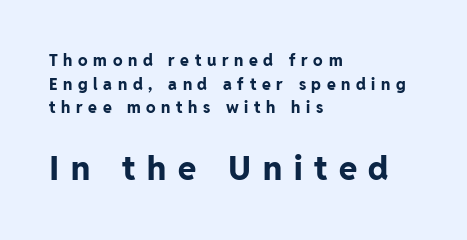
The image shows 33 px bold sans-serif type, upright; set left-aligned, normal line spacing (1.48x), unusually wide letter spacing (+0.35 em), not underlined; the second (bottom) block is 2.06x larger; low stroke contrast and a medium x-height.
